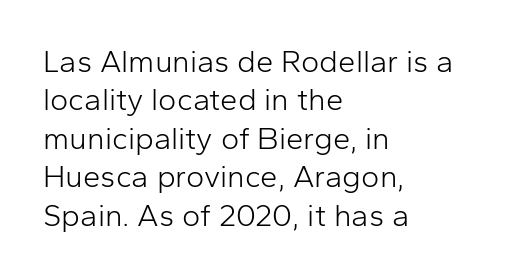
{"serif": "no", "italic": "no", "bold": "no", "weight": "light", "width": "normal", "stroke_contrast": "low", "x_height": "medium", "monospaced": "no", "underline": "no", "align": "left", "line_spacing_ratio": 1.24, "letter_spacing": "normal", "letter_spacing_em": 0.0, "glyph_px": 31}
